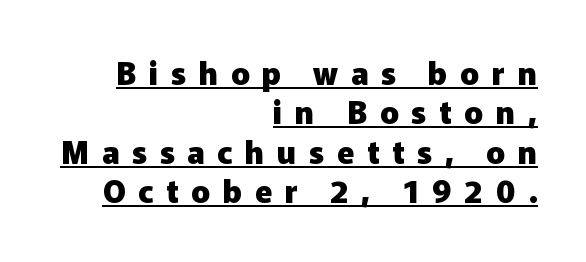
{"serif": "no", "italic": "no", "bold": "yes", "weight": "heavy", "width": "normal", "stroke_contrast": "low", "x_height": "medium", "monospaced": "no", "underline": "yes", "align": "right", "line_spacing": "normal", "line_spacing_ratio": 1.27, "letter_spacing": "wide", "letter_spacing_em": 0.41, "glyph_px": 31}
